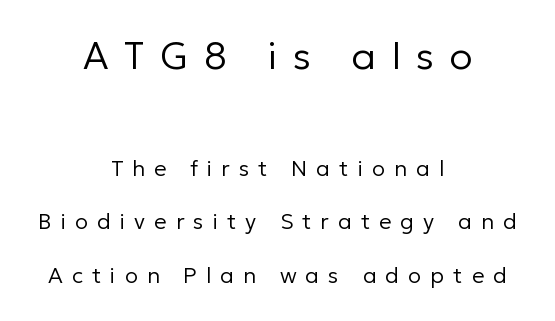
Q: Is the text bold? A: No.
Q: Is the text italic (slanted)? A: No, it is upright.
Q: Is the typeface a serif or a sans-serif typeface? A: Sans-serif.
Q: Is the text underlined? A: No.
Q: How is the paragraph aligned? A: Centered.
Q: Is the spacing between letters normal or unusually wide? A: Unusually wide.
Q: Is the spacing between lines tight, normal or loose? A: Loose.
Q: Which block of text is set in a larger size, the first (top) or the second (bottom)? A: The first (top) one.
Q: Width (condensed, normal, or wide)? A: Normal.
Q: Stroke contrast? A: Low.
Q: x-height? A: Medium.
Q: Monospaced? A: No.
